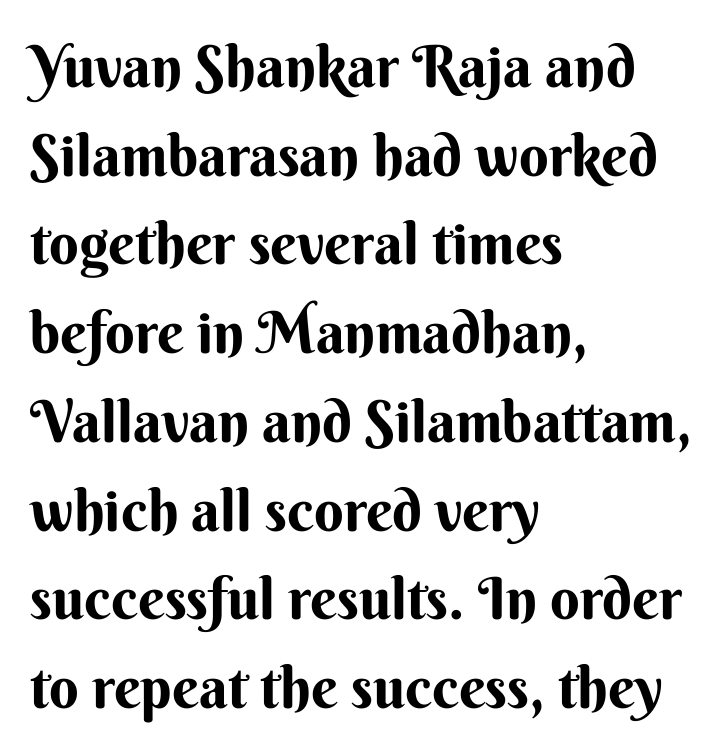
{"serif": "no", "italic": "no", "width": "normal", "stroke_contrast": "medium", "x_height": "small", "monospaced": "no", "underline": "no", "align": "left", "line_spacing": "normal", "line_spacing_ratio": 1.53, "letter_spacing": "normal", "letter_spacing_em": 0.0, "glyph_px": 58}
